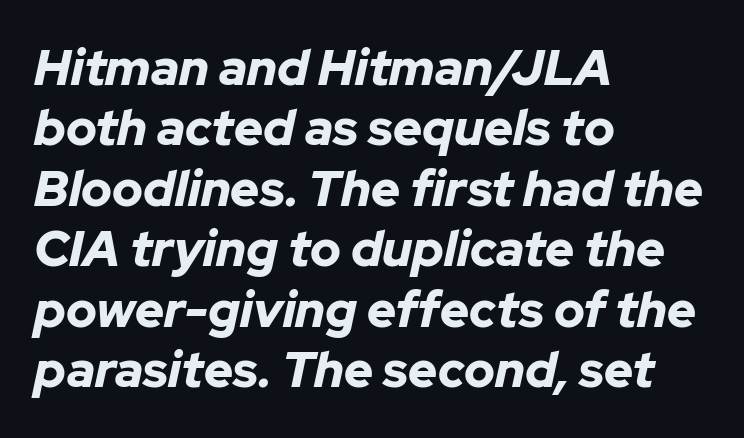
The rendering uses natural spacing where letterforms have individual widths. What weight is shown? A full bold with thick strokes. Is the letter spacing exaggerated? No — it looks like the ordinary default. Which margin do the lines hug? The left one — the right edge is uneven.
